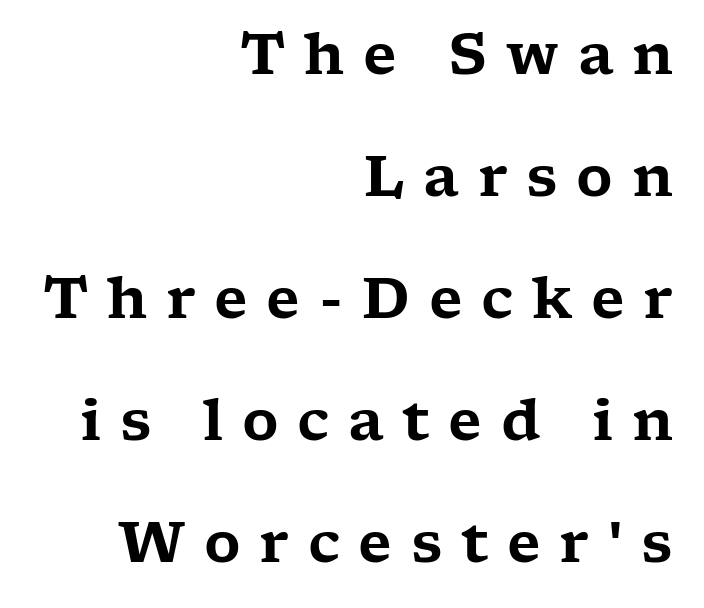
{"serif": "yes", "italic": "no", "width": "wide", "stroke_contrast": "low", "x_height": "medium", "monospaced": "no", "underline": "no", "align": "right", "line_spacing": "loose", "line_spacing_ratio": 2.18, "letter_spacing": "wide", "letter_spacing_em": 0.33, "glyph_px": 56}
